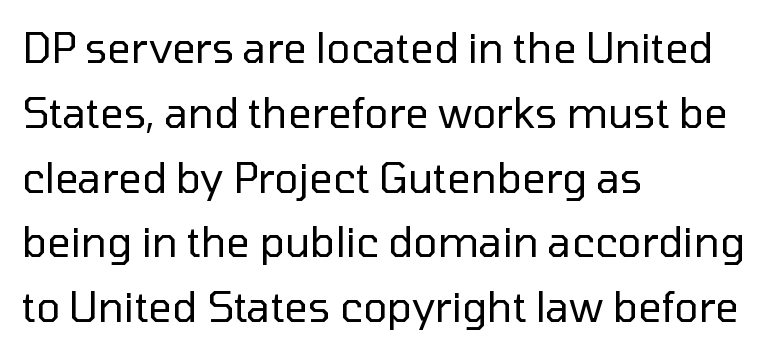
The specimen reads as upright at a glance. The passage shown is not underscored anywhere. Looks like regular typesetting: each glyph gets only the width it needs. The characters display no serif detailing; their extremities are plain.
